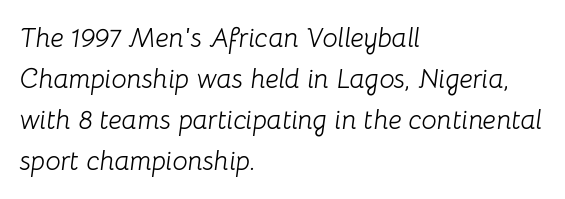
Q: Is the text bold? A: No.
Q: Is the text italic (slanted)? A: Yes, it leans right by about 8 degrees.
Q: Is the text underlined? A: No.
Q: How is the paragraph aligned? A: Left-aligned.
Q: Is the spacing between letters normal or unusually wide? A: Normal.
Q: Is the spacing between lines tight, normal or loose? A: Normal.
